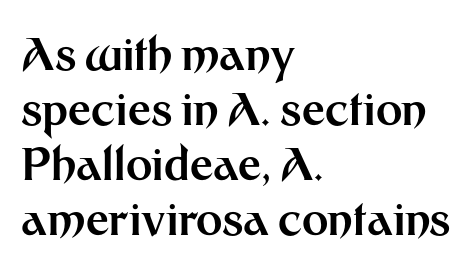
Proportional: the letters do not fall into vertical columns. I'd call this a sans setting — the letters go barefoot. Caption: standard tracking, unaltered. How heavy is the stroke? Heavy — this is a bold.
